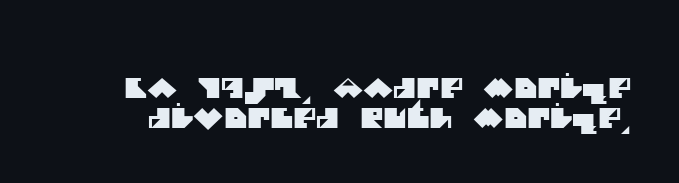
Q: Is the typeface a serif or a sans-serif typeface? A: Sans-serif.
Q: Is the text underlined? A: No.
Q: Is the spacing between letters normal or unusually wide? A: Normal.
Q: Is the spacing between lines tight, normal or loose? A: Tight.
Q: Width (condensed, normal, or wide)? A: Normal.
Q: Stroke contrast? A: Medium.
Q: x-height? A: Large.
Q: Monospaced? A: No.
